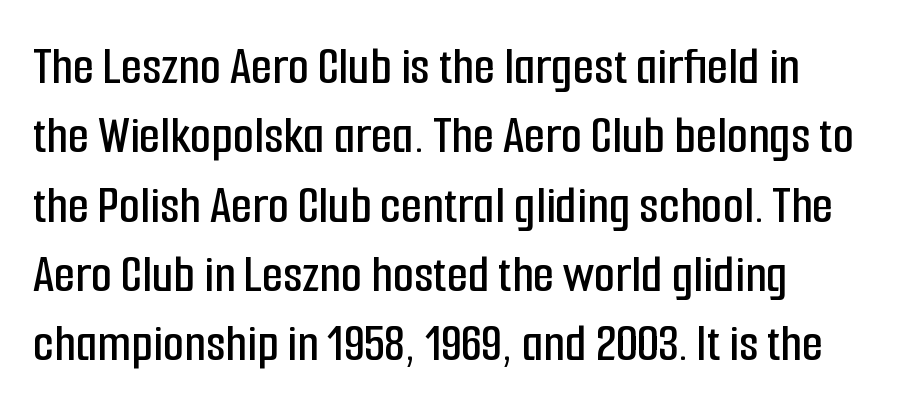
Varying glyph widths throughout — classic text-font behaviour. The space beneath each line is pristine and unruled. Grotesque or geometric, the face here clearly has no serifs. Caption: multi-line text, flush left, ragged right.
